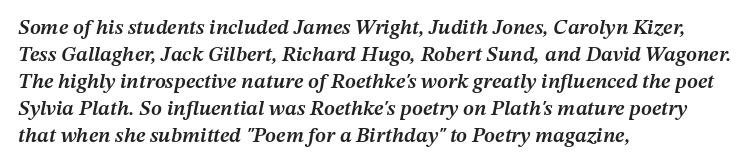
Q: Is the text bold? A: Semi-bold.
Q: Is the text italic (slanted)? A: Yes, it leans right by about 12 degrees.
Q: Is the text underlined? A: No.
Q: How is the paragraph aligned? A: Left-aligned.
Q: Is the spacing between letters normal or unusually wide? A: Normal.
Q: Is the spacing between lines tight, normal or loose? A: Normal.
